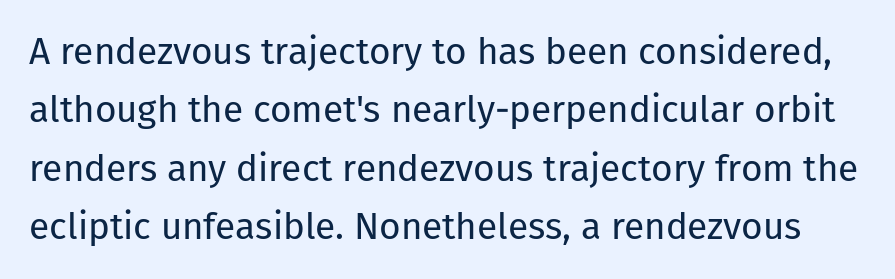
{"serif": "no", "italic": "no", "bold": "no", "weight": "regular", "width": "normal", "stroke_contrast": "low", "x_height": "medium", "monospaced": "no", "underline": "no", "line_spacing": "normal", "line_spacing_ratio": 1.58, "letter_spacing": "normal", "letter_spacing_em": 0.0, "glyph_px": 37}
